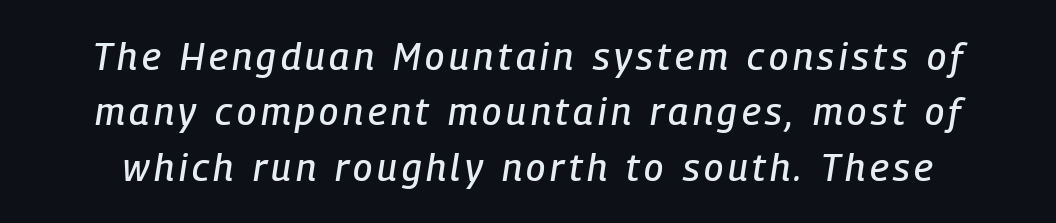
{"italic": "yes", "lean": "right", "slant_degrees": 9, "width": "condensed", "stroke_contrast": "low", "x_height": "medium", "monospaced": "no", "underline": "no", "line_spacing": "normal", "line_spacing_ratio": 1.46, "glyph_px": 38}
